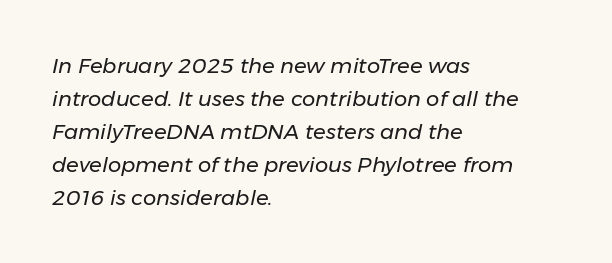
The image shows 21 px text type, italic (leaning right); set left-aligned, normal line spacing (1.57x), normal letter spacing, not underlined.
